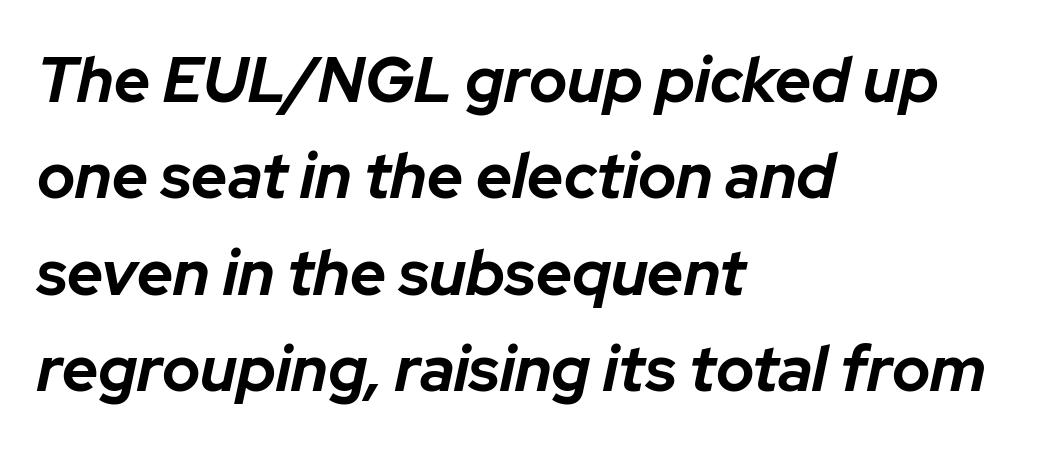
The image shows 63 px bold type, italic (leaning right); set left-aligned, normal line spacing (1.53x), normal letter spacing, not underlined; low stroke contrast and a medium x-height.
